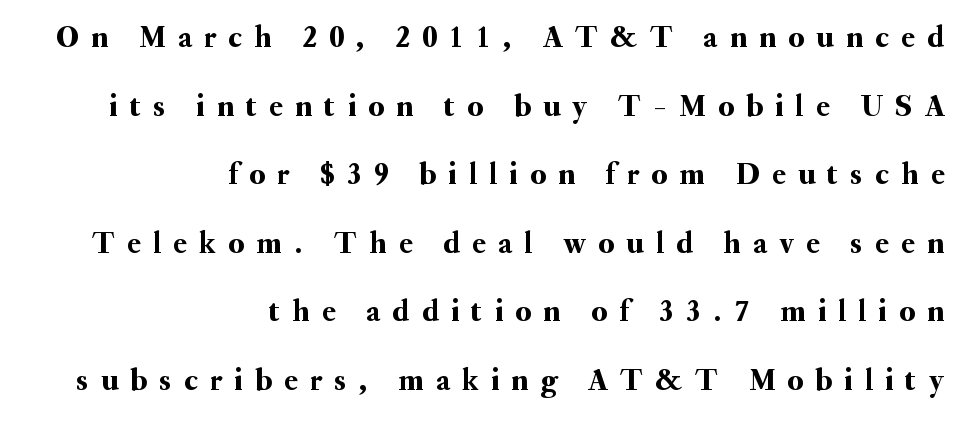
The image shows 31 px serif type, upright; set right-aligned, loose line spacing (2.21x), unusually wide letter spacing (+0.4 em), not underlined; medium stroke contrast and a small x-height.
